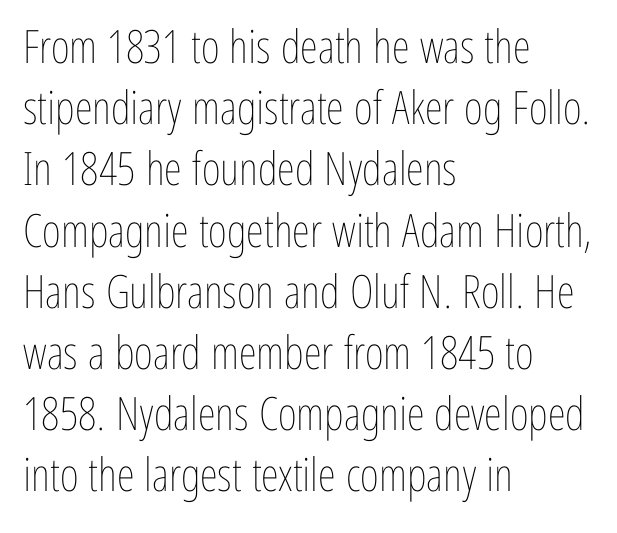
{"italic": "no", "bold": "no", "weight": "thin", "width": "condensed", "stroke_contrast": "low", "x_height": "medium", "monospaced": "no", "underline": "no", "align": "left", "line_spacing": "normal", "line_spacing_ratio": 1.33, "letter_spacing": "normal", "letter_spacing_em": 0.0, "glyph_px": 46}
